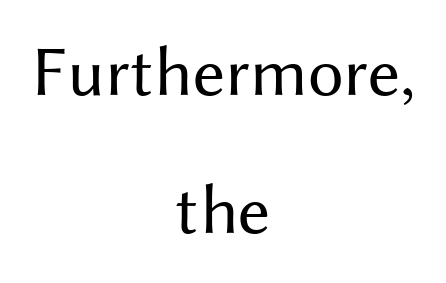
Q: Is the text bold? A: No.
Q: Is the text italic (slanted)? A: No, it is upright.
Q: Is the typeface a serif or a sans-serif typeface? A: Sans-serif.
Q: Is the text underlined? A: No.
Q: How is the paragraph aligned? A: Centered.
Q: Is the spacing between letters normal or unusually wide? A: Normal.
Q: Is the spacing between lines tight, normal or loose? A: Loose.
Q: Width (condensed, normal, or wide)? A: Normal.
Q: Stroke contrast? A: Medium.
Q: x-height? A: Medium.
Q: Monospaced? A: No.
